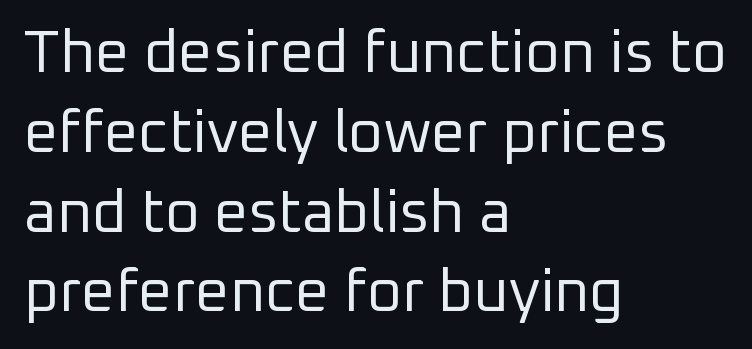
Look at the tracking — it's just the regular setting, nothing added. No extra ink here — the face is not bold. The axis of the letterforms is exactly vertical. The strip under each line holds only bare page. Line beginnings align vertically; line endings do not. Looks like regular typesetting: each glyph gets only the width it needs.
